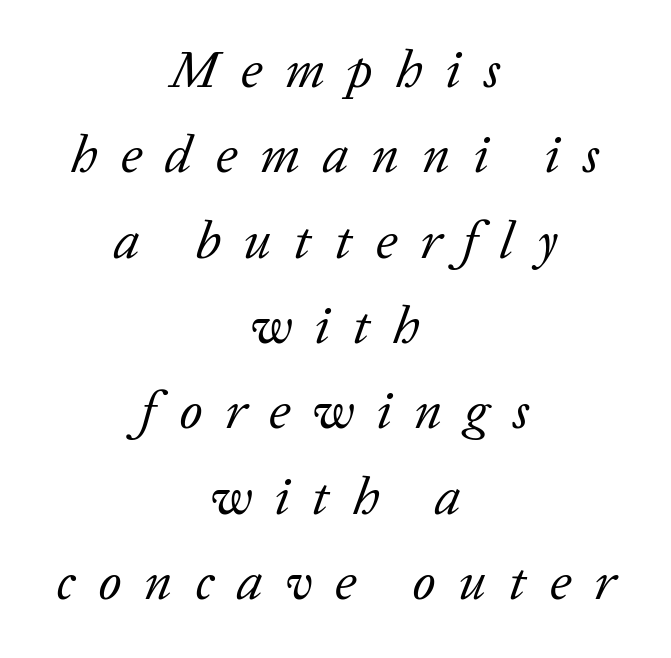
{"serif": "yes", "italic": "yes", "lean": "right", "slant_degrees": 20, "bold": "no", "weight": "regular", "width": "normal", "stroke_contrast": "low", "x_height": "medium", "monospaced": "no", "underline": "no", "align": "center", "line_spacing": "normal", "line_spacing_ratio": 1.61, "letter_spacing": "wide", "letter_spacing_em": 0.43, "glyph_px": 53}
